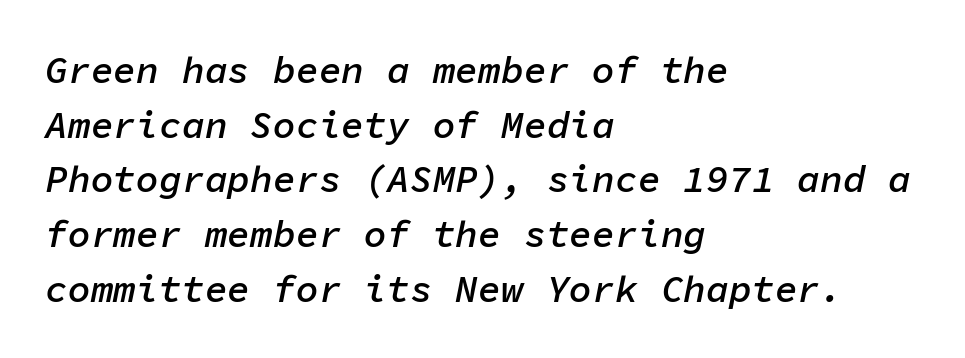
Q: Is the text bold? A: Semi-bold.
Q: Is the text italic (slanted)? A: Yes, it leans right by about 11 degrees.
Q: Is the text underlined? A: No.
Q: How is the paragraph aligned? A: Left-aligned.
Q: Is the spacing between letters normal or unusually wide? A: Normal.
Q: Is the spacing between lines tight, normal or loose? A: Normal.
Q: Width (condensed, normal, or wide)? A: Normal.
Q: Stroke contrast? A: Low.
Q: x-height? A: Medium.
Q: Monospaced? A: Yes.
